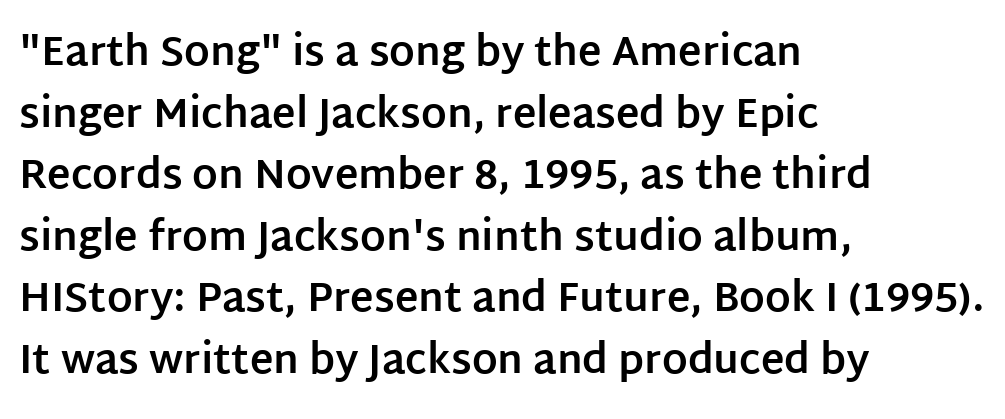
The image shows 40 px bold sans-serif type, upright; set left-aligned, normal line spacing (1.54x), normal letter spacing, not underlined; low stroke contrast and a large x-height.
